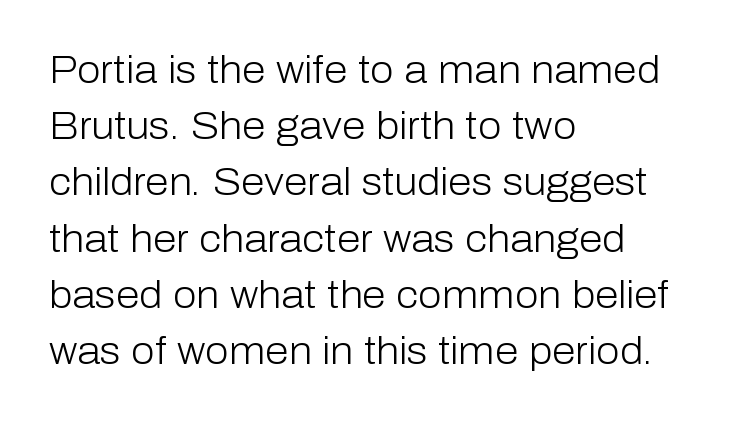
{"serif": "no", "italic": "no", "bold": "no", "weight": "light", "width": "normal", "stroke_contrast": "low", "x_height": "medium", "monospaced": "no", "underline": "no", "align": "left", "line_spacing": "normal", "line_spacing_ratio": 1.48, "letter_spacing": "normal", "letter_spacing_em": 0.0, "glyph_px": 38}
